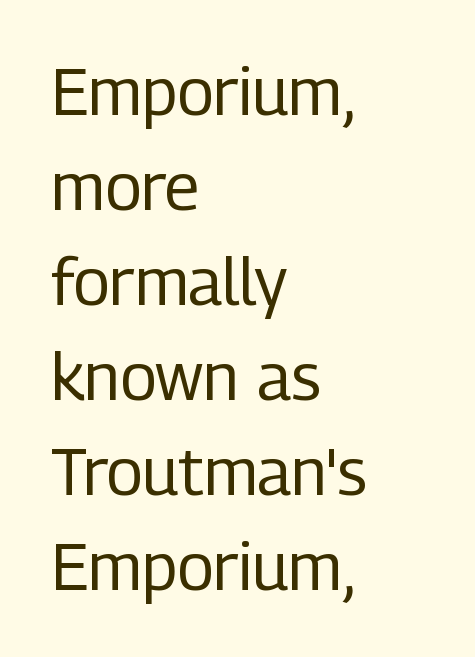
The letters advance in unequal steps, a hallmark of proportional type. Serifs: no, the terminals of the letterforms are clean. These lines were composed using upright roman letters. Where is the straight margin? On the left. This is not heavy type; no bold has been used. If you measured baseline to baseline, you'd find a middling distance.
